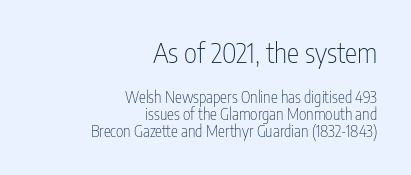
{"serif": "no", "italic": "no", "bold": "no", "weight": "thin", "width": "condensed", "stroke_contrast": "low", "x_height": "medium", "monospaced": "no", "underline": "no", "align": "right", "line_spacing": "tight", "line_spacing_ratio": 1.06, "letter_spacing": "normal", "letter_spacing_em": 0.0, "larger_block": "first", "size_ratio": 1.75, "glyph_px": 28}
